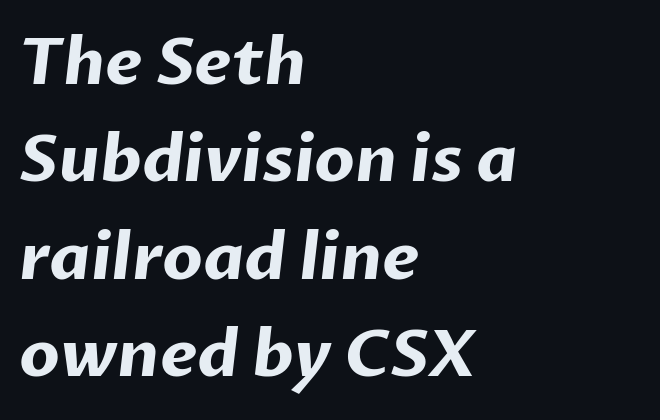
The image shows 65 px bold sans-serif type; set left-aligned, normal line spacing (1.5x), normal letter spacing, not underlined; low stroke contrast and a medium x-height.
